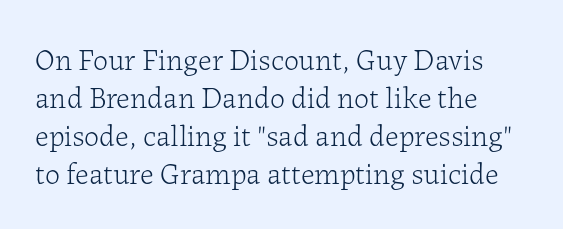
Q: Is the text bold? A: No.
Q: Is the text italic (slanted)? A: No, it is upright.
Q: Is the typeface a serif or a sans-serif typeface? A: Serif.
Q: Is the text underlined? A: No.
Q: How is the paragraph aligned? A: Left-aligned.
Q: Is the spacing between letters normal or unusually wide? A: Normal.
Q: Is the spacing between lines tight, normal or loose? A: Normal.
Q: Width (condensed, normal, or wide)? A: Normal.
Q: Stroke contrast? A: Low.
Q: x-height? A: Medium.
Q: Monospaced? A: No.
